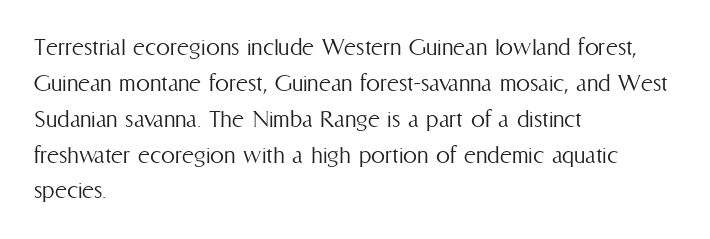
The type is set solid horizontally, with unmodified tracking. Posture: upright roman. Unmarked baselines from the first word to the last. Casual observation: everything's shoved over to the left. Leading: standard. The letters advance in unequal steps, a hallmark of proportional type.
